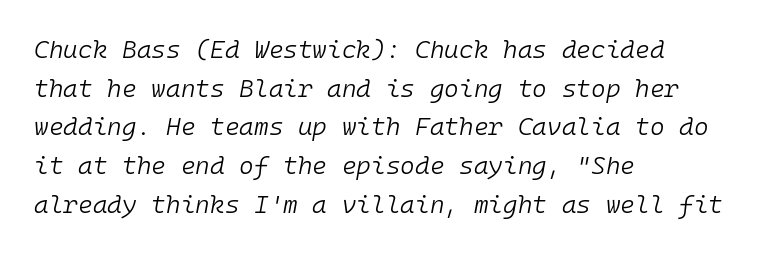
Q: Is the text bold? A: No.
Q: Is the text italic (slanted)? A: Yes, it leans right by about 10 degrees.
Q: Is the text underlined? A: No.
Q: How is the paragraph aligned? A: Left-aligned.
Q: Is the spacing between letters normal or unusually wide? A: Normal.
Q: Is the spacing between lines tight, normal or loose? A: Normal.
